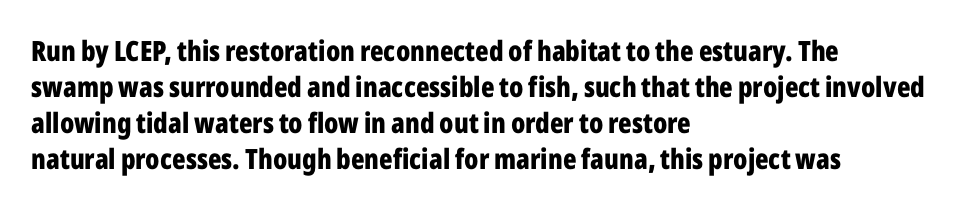
{"serif": "no", "italic": "no", "bold": "yes", "weight": "bold", "width": "condensed", "stroke_contrast": "low", "x_height": "medium", "monospaced": "no", "underline": "no", "align": "left", "line_spacing": "normal", "line_spacing_ratio": 1.29, "letter_spacing": "normal", "letter_spacing_em": 0.0, "glyph_px": 28}
